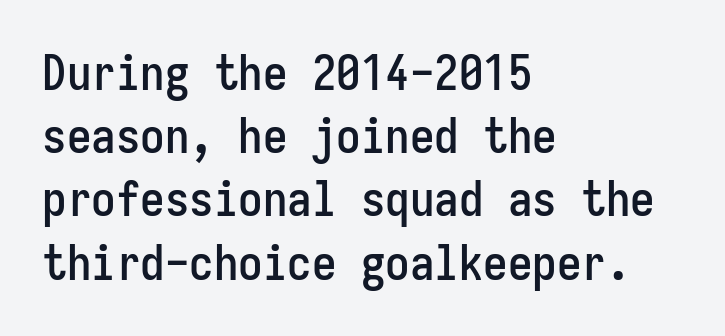
Q: Is the text italic (slanted)? A: No, it is upright.
Q: Is the typeface a serif or a sans-serif typeface? A: Sans-serif.
Q: Is the text underlined? A: No.
Q: How is the paragraph aligned? A: Left-aligned.
Q: Is the spacing between letters normal or unusually wide? A: Normal.
Q: Is the spacing between lines tight, normal or loose? A: Normal.
Q: Width (condensed, normal, or wide)? A: Condensed.
Q: Stroke contrast? A: Low.
Q: x-height? A: Medium.
Q: Monospaced? A: Yes.
